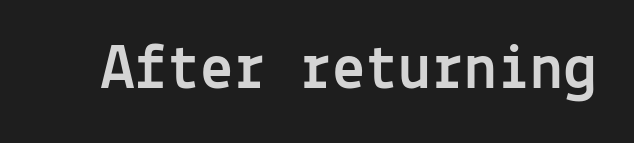
Q: Is the text italic (slanted)? A: No, it is upright.
Q: Is the typeface a serif or a sans-serif typeface? A: Sans-serif.
Q: Is the text underlined? A: No.
Q: Is the spacing between letters normal or unusually wide? A: Normal.
Q: Width (condensed, normal, or wide)? A: Normal.
Q: x-height? A: Medium.
Q: Monospaced? A: Yes.
